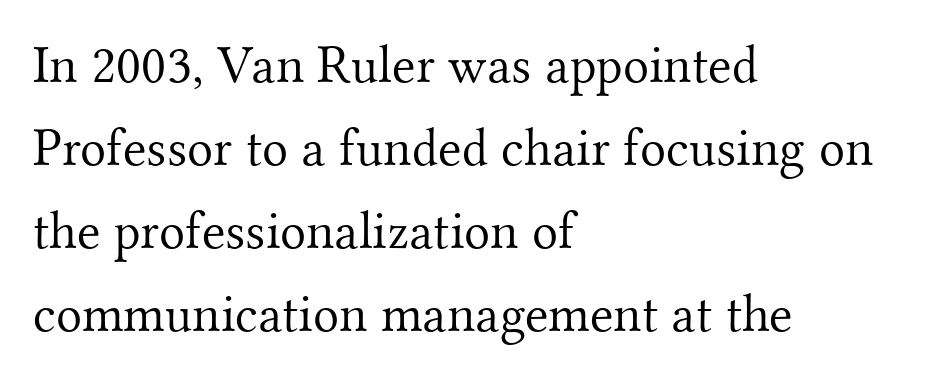
The image shows 54 px light serif type, upright; set left-aligned, normal line spacing (1.54x), normal letter spacing, not underlined; medium stroke contrast and a small x-height.
